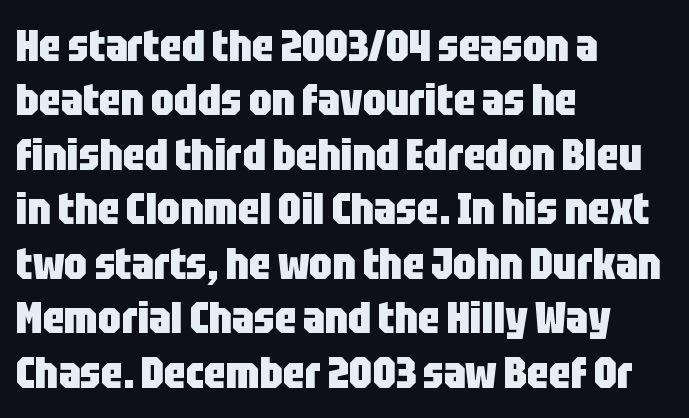
Q: Is the text bold? A: Yes.
Q: Is the text italic (slanted)? A: No, it is upright.
Q: Is the typeface a serif or a sans-serif typeface? A: Sans-serif.
Q: Is the text underlined? A: No.
Q: How is the paragraph aligned? A: Left-aligned.
Q: Is the spacing between letters normal or unusually wide? A: Normal.
Q: Width (condensed, normal, or wide)? A: Condensed.
Q: Stroke contrast? A: Low.
Q: x-height? A: Large.
Q: Monospaced? A: No.
